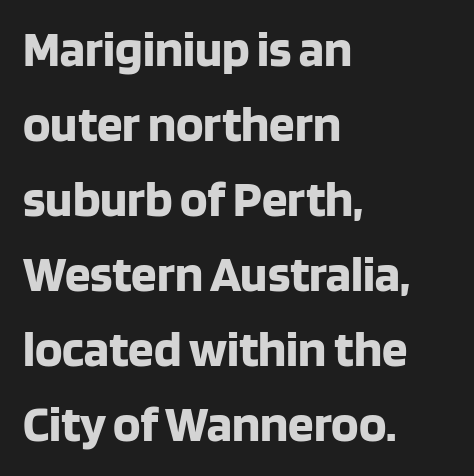
{"serif": "no", "italic": "no", "bold": "yes", "weight": "bold", "width": "normal", "stroke_contrast": "low", "x_height": "large", "monospaced": "no", "underline": "no", "align": "left", "line_spacing": "normal", "line_spacing_ratio": 1.47, "letter_spacing": "normal", "letter_spacing_em": 0.0, "glyph_px": 51}
